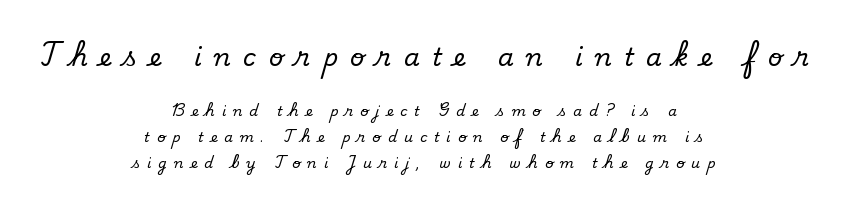
In CSS terms this would be text-align: center. The face used here appears at its bigger size in the upper chunk. The tracking reads as deliberately expanded to a designer's eye. Descender tails drop into unmarked territory.
